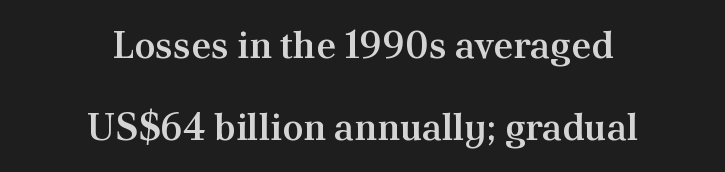
The image shows 38 px semibold serif type, upright; set centered, loose line spacing (2.15x), normal letter spacing, not underlined; medium stroke contrast and a small x-height.
